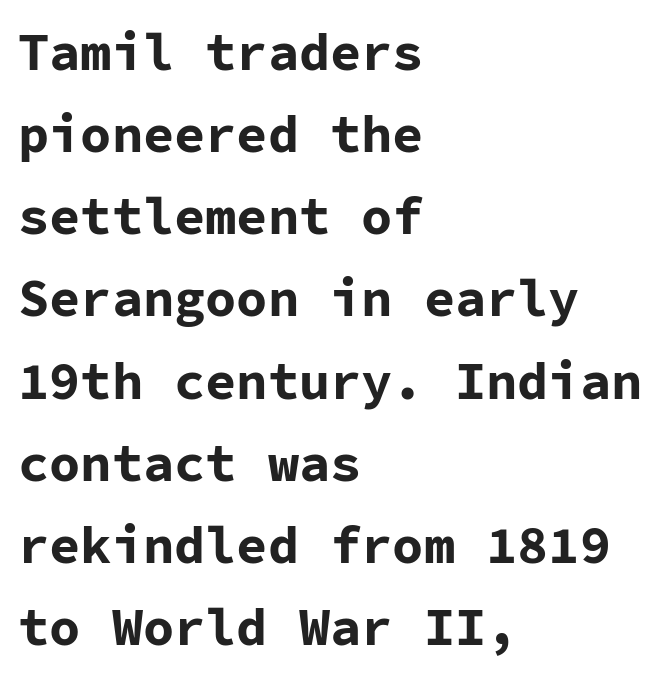
Grotesque or geometric, the face here clearly has no serifs. If you measured baseline to baseline, you'd find a middling distance. On the weight axis this lands at bold, roughly 700. Students, note that the glyphs here touch the page at normal intervals. Tall strokes in this sample are plumb rather than angled.
